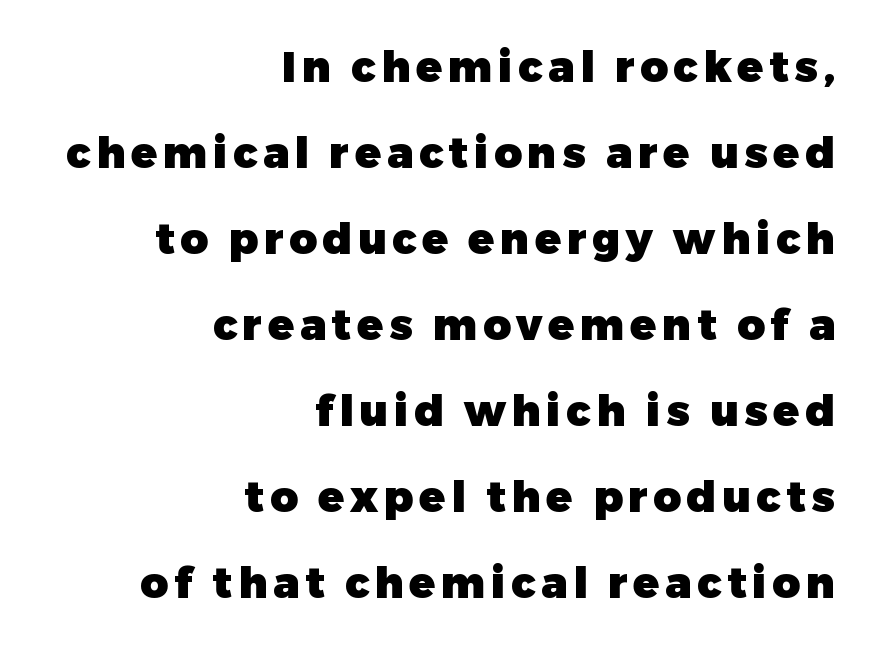
Q: Is the text bold? A: Yes.
Q: Is the text italic (slanted)? A: No, it is upright.
Q: Is the typeface a serif or a sans-serif typeface? A: Sans-serif.
Q: Is the text underlined? A: No.
Q: How is the paragraph aligned? A: Right-aligned.
Q: Is the spacing between lines tight, normal or loose? A: Loose.
Q: Width (condensed, normal, or wide)? A: Normal.
Q: Stroke contrast? A: Low.
Q: x-height? A: Medium.
Q: Monospaced? A: No.
